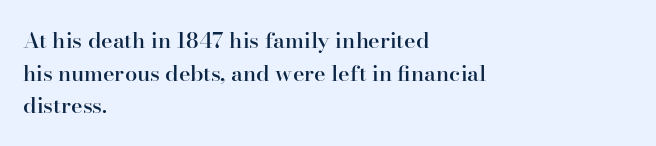
{"italic": "no", "bold": "semi", "underline": "no", "align": "left", "line_spacing": "normal", "line_spacing_ratio": 1.48, "letter_spacing": "normal", "letter_spacing_em": 0.0, "glyph_px": 22}
